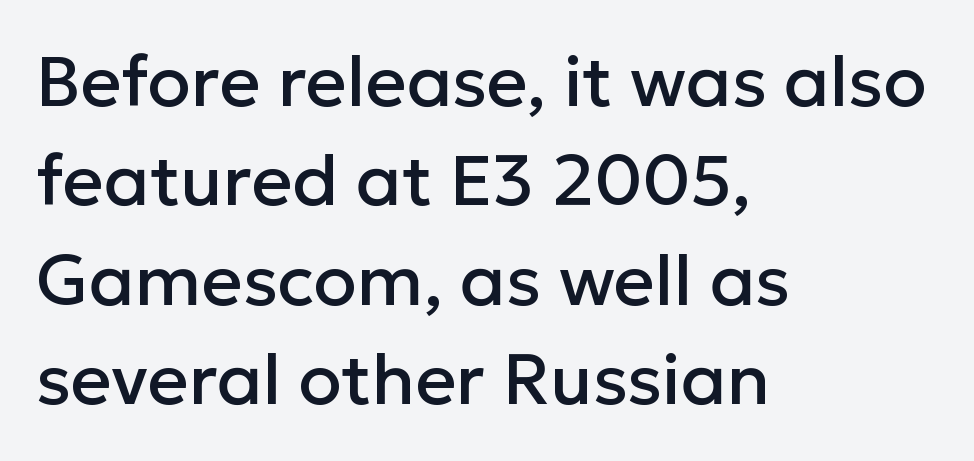
{"serif": "no", "italic": "no", "width": "normal", "stroke_contrast": "low", "x_height": "medium", "monospaced": "no", "underline": "no", "align": "left", "line_spacing": "normal", "line_spacing_ratio": 1.4, "letter_spacing": "normal", "letter_spacing_em": 0.0, "glyph_px": 71}
